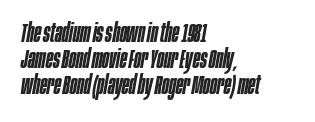
Q: Is the text bold? A: Semi-bold.
Q: Is the text italic (slanted)? A: Yes, it leans right by about 10 degrees.
Q: Is the text underlined? A: No.
Q: How is the paragraph aligned? A: Left-aligned.
Q: Is the spacing between letters normal or unusually wide? A: Normal.
Q: Is the spacing between lines tight, normal or loose? A: Tight.
